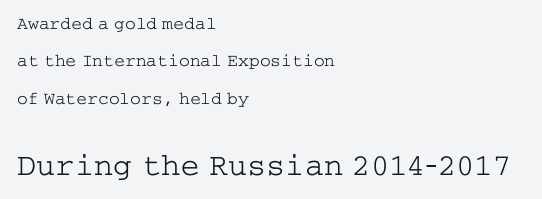
Rule under the text: the space is simply empty. Compared with a centered layout, this one pins lines to the left instead. You could call the tracking neutral — neither tight nor loose. The letters carry serifs — small finishing strokes at the ends of their stems. These two chunks differ in scale, with the bottom chunk taking the larger measure. Does the lettering tilt? It doesn't — this is upright.
